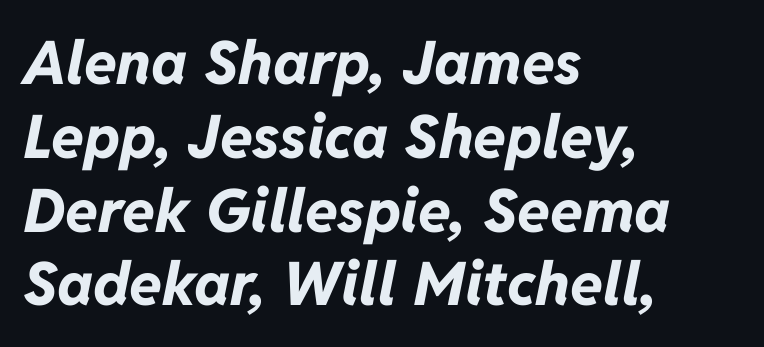
The image shows 60 px bold type, italic (leaning right); set left-aligned, line spacing 1.23x, normal letter spacing, not underlined; low stroke contrast and a medium x-height.
